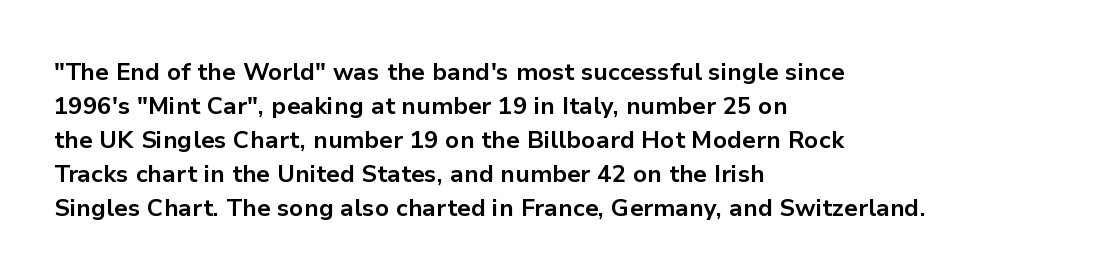
The passage shown stacks its lines at a standard gap. These lines keep a tight, regular rhythm from letter to letter. Descenders hang freely into open space. The sample has been set heavy, in full bold. Leftover space on each line is placed entirely after the last word. Nope, not italic — everything's standing straight.
